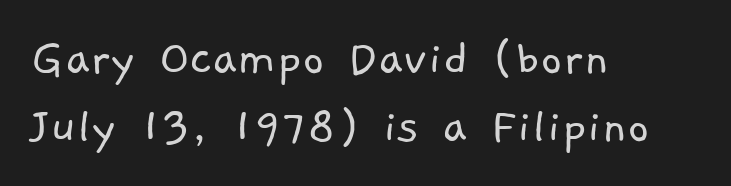
The image shows 54 px light sans-serif type; set left-aligned, normal line spacing (1.26x), normal letter spacing, not underlined; low stroke contrast and a medium x-height.
